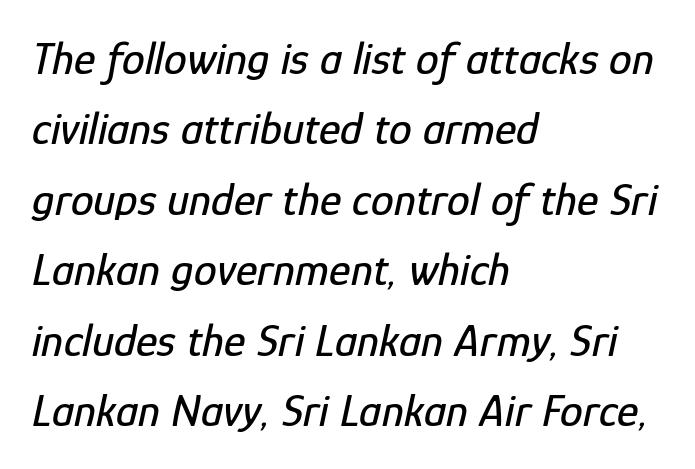
The image shows 46 px condensed type, italic (leaning right); set left-aligned, normal line spacing (1.53x), normal letter spacing, not underlined; low stroke contrast and a medium x-height.
